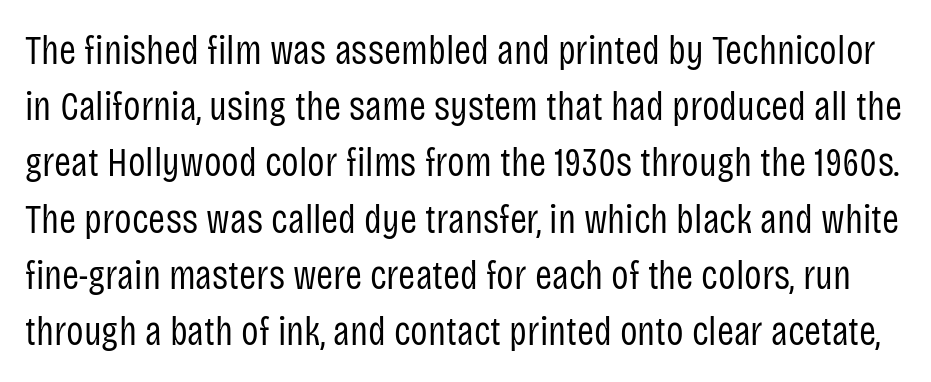
The image shows 41 px regular-weight, condensed sans-serif type, upright; set normal line spacing (1.37x), normal letter spacing, not underlined; low stroke contrast and a large x-height.
